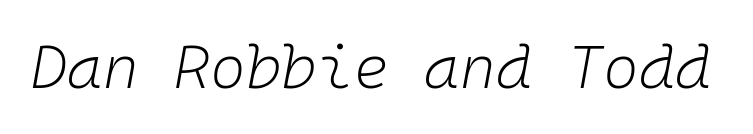
Q: Is the text bold? A: No.
Q: Is the text italic (slanted)? A: Yes, it leans right by about 10 degrees.
Q: Is the text underlined? A: No.
Q: Is the spacing between letters normal or unusually wide? A: Normal.
Q: Width (condensed, normal, or wide)? A: Normal.
Q: Stroke contrast? A: Low.
Q: x-height? A: Medium.
Q: Monospaced? A: Yes.
